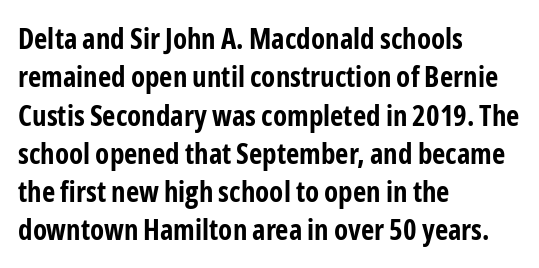
The image shows 29 px bold, condensed sans-serif type, upright; set left-aligned, normal line spacing (1.32x), normal letter spacing, not underlined; low stroke contrast and a medium x-height.
